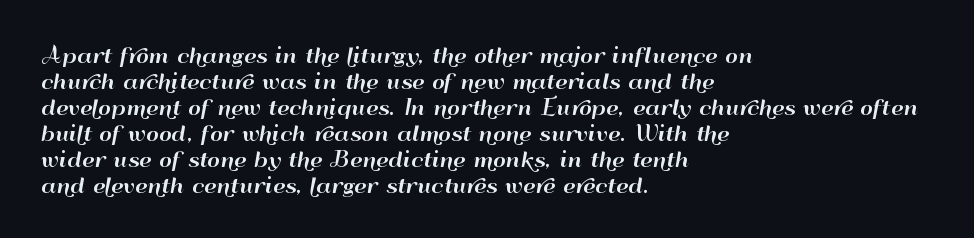
Q: Is the text italic (slanted)? A: Yes.
Q: Is the text underlined? A: No.
Q: How is the paragraph aligned? A: Left-aligned.
Q: Is the spacing between letters normal or unusually wide? A: Normal.
Q: Is the spacing between lines tight, normal or loose? A: Normal.
